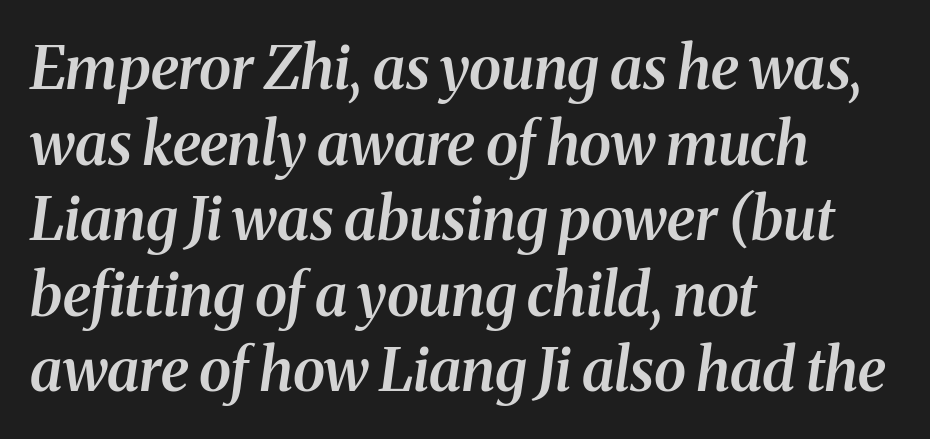
Q: Is the text bold? A: Semi-bold.
Q: Is the text italic (slanted)? A: Yes, it leans right by about 8 degrees.
Q: Is the typeface a serif or a sans-serif typeface? A: Serif.
Q: Is the text underlined? A: No.
Q: How is the paragraph aligned? A: Left-aligned.
Q: Is the spacing between letters normal or unusually wide? A: Normal.
Q: Is the spacing between lines tight, normal or loose? A: Normal.
Q: Width (condensed, normal, or wide)? A: Normal.
Q: Stroke contrast? A: Medium.
Q: x-height? A: Medium.
Q: Monospaced? A: No.
